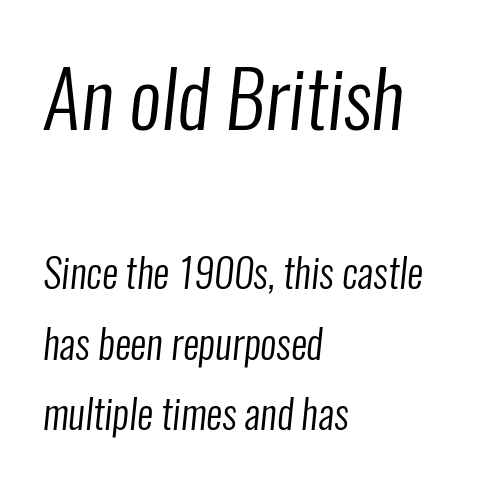
No word sits above an underline. The font family rendered here belongs to the sans-serif group. Left-aligned paragraph, ragged on the right. Large over small — that's the arrangement of the two blocks here.
